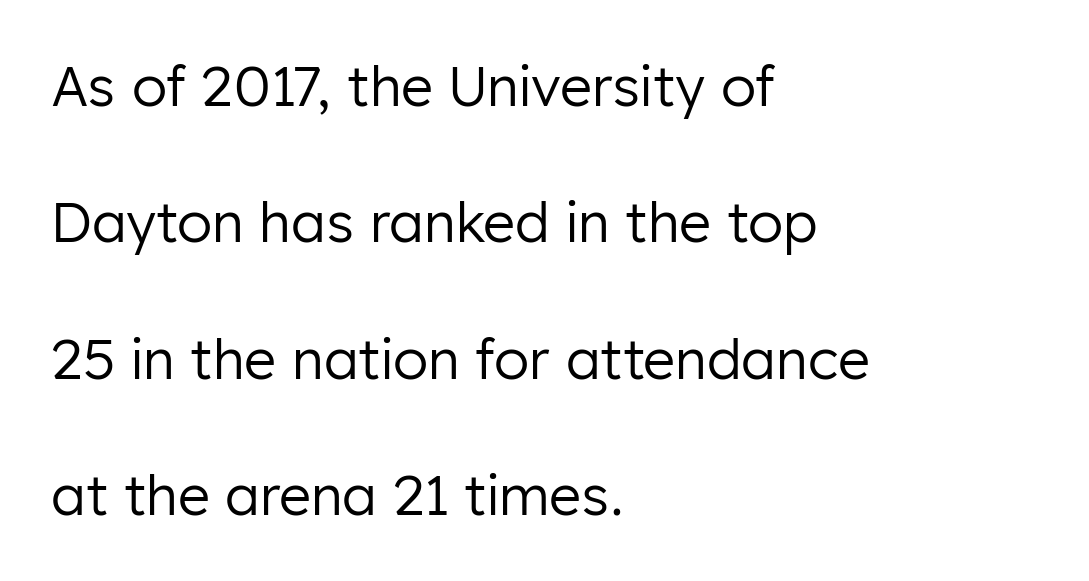
Q: Is the text bold? A: No.
Q: Is the text italic (slanted)? A: No, it is upright.
Q: Is the typeface a serif or a sans-serif typeface? A: Sans-serif.
Q: Is the text underlined? A: No.
Q: How is the paragraph aligned? A: Left-aligned.
Q: Is the spacing between letters normal or unusually wide? A: Normal.
Q: Is the spacing between lines tight, normal or loose? A: Loose.
Q: Width (condensed, normal, or wide)? A: Normal.
Q: Stroke contrast? A: Low.
Q: x-height? A: Medium.
Q: Monospaced? A: No.
